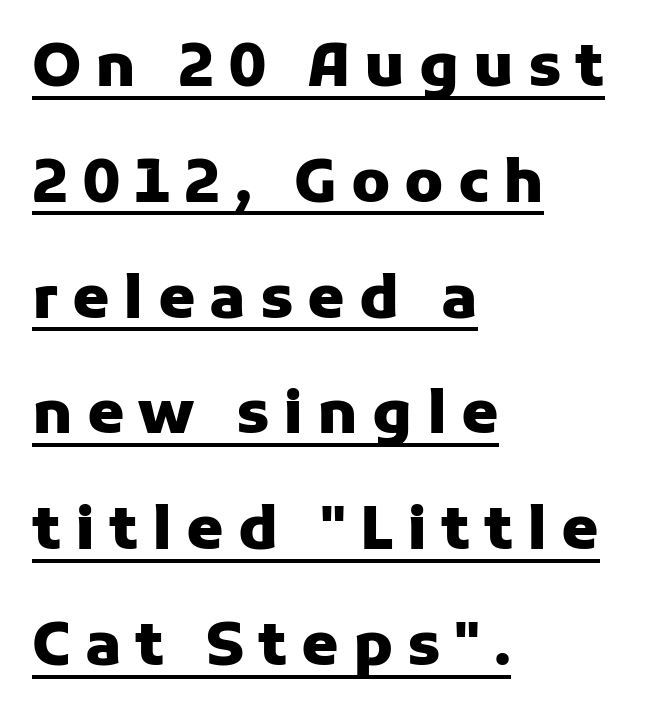
Baseline-to-baseline distance is far greater than the letter height. The letters advance in unequal steps, a hallmark of proportional type. Emphasis is given by a line drawn under the lettering. The glyphs in this specimen are sans serif.
